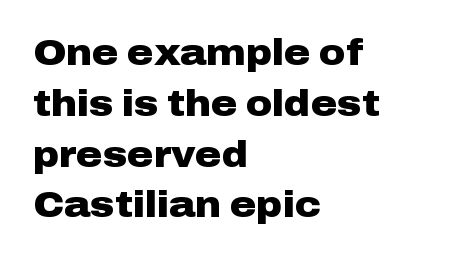
The image shows 36 px heavy, wide sans-serif type, upright; set left-aligned, normal line spacing (1.41x), normal letter spacing, not underlined; low stroke contrast and a medium x-height.
